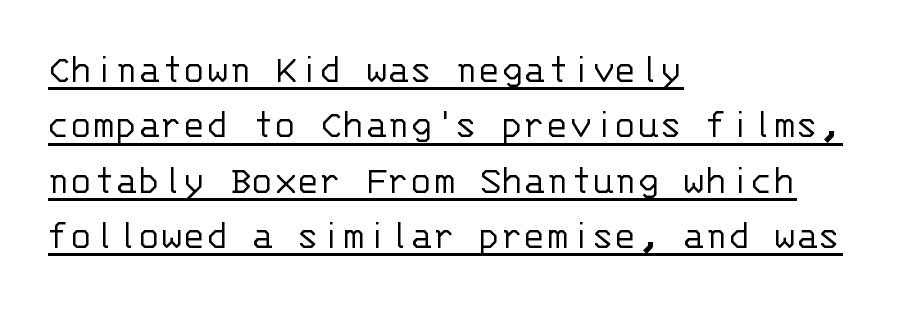
Q: Is the text bold? A: No.
Q: Is the text italic (slanted)? A: No, it is upright.
Q: Is the typeface a serif or a sans-serif typeface? A: Sans-serif.
Q: Is the text underlined? A: Yes.
Q: How is the paragraph aligned? A: Left-aligned.
Q: Is the spacing between letters normal or unusually wide? A: Normal.
Q: Is the spacing between lines tight, normal or loose? A: Normal.
Q: Width (condensed, normal, or wide)? A: Normal.
Q: Stroke contrast? A: Low.
Q: x-height? A: Large.
Q: Monospaced? A: Yes.
